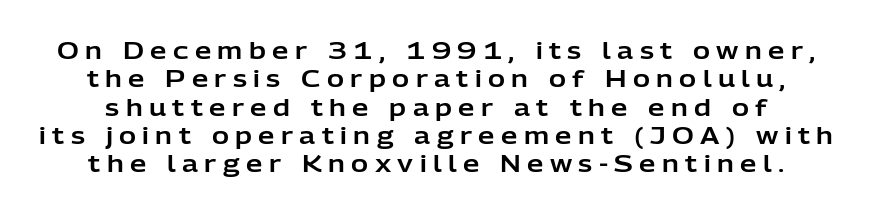
This sample uses expanded letter spacing, leaving extra air between glyphs. The passage shown is not underscored anywhere. The font's upright variant was chosen for this text.
